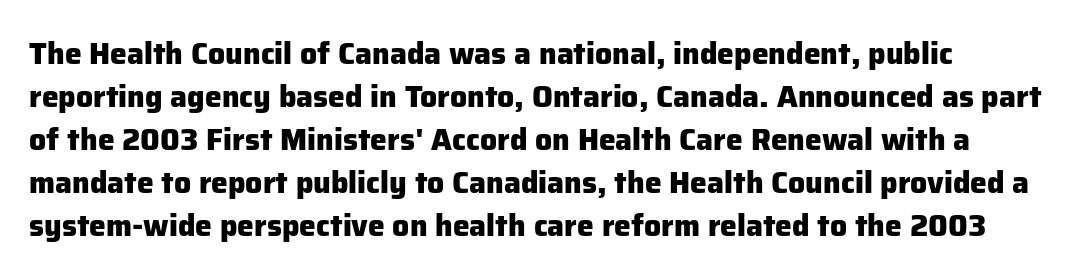
Q: Is the text bold? A: Yes.
Q: Is the text italic (slanted)? A: No, it is upright.
Q: Is the typeface a serif or a sans-serif typeface? A: Sans-serif.
Q: Is the text underlined? A: No.
Q: How is the paragraph aligned? A: Left-aligned.
Q: Is the spacing between letters normal or unusually wide? A: Normal.
Q: Is the spacing between lines tight, normal or loose? A: Normal.
Q: Width (condensed, normal, or wide)? A: Normal.
Q: Stroke contrast? A: Low.
Q: x-height? A: Medium.
Q: Monospaced? A: No.
